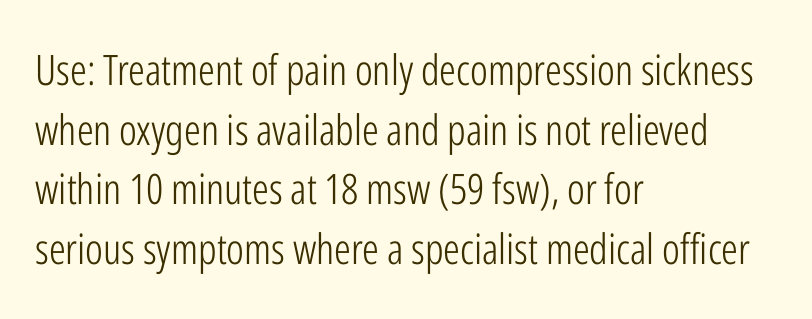
Q: Is the text bold? A: No.
Q: Is the text italic (slanted)? A: No, it is upright.
Q: Is the typeface a serif or a sans-serif typeface? A: Sans-serif.
Q: Is the text underlined? A: No.
Q: How is the paragraph aligned? A: Left-aligned.
Q: Is the spacing between letters normal or unusually wide? A: Normal.
Q: Is the spacing between lines tight, normal or loose? A: Normal.
Q: Width (condensed, normal, or wide)? A: Condensed.
Q: Stroke contrast? A: Low.
Q: x-height? A: Medium.
Q: Monospaced? A: No.
